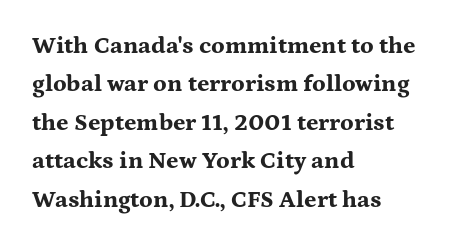
Check the space under the baseline: it is left empty. A classic flush-left, rag-right setting is used for this passage. These lines sit exactly where default settings would place them. Students, note that the glyphs here touch the page at normal intervals. The type sits square on the baseline with zero lean.
